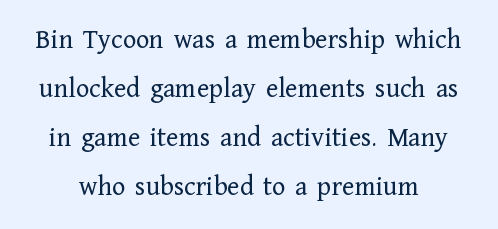
Q: Is the text bold? A: No.
Q: Is the text italic (slanted)? A: No, it is upright.
Q: Is the typeface a serif or a sans-serif typeface? A: Serif.
Q: Is the text underlined? A: No.
Q: Is the spacing between letters normal or unusually wide? A: Normal.
Q: Width (condensed, normal, or wide)? A: Normal.
Q: Stroke contrast? A: Low.
Q: x-height? A: Medium.
Q: Monospaced? A: No.
